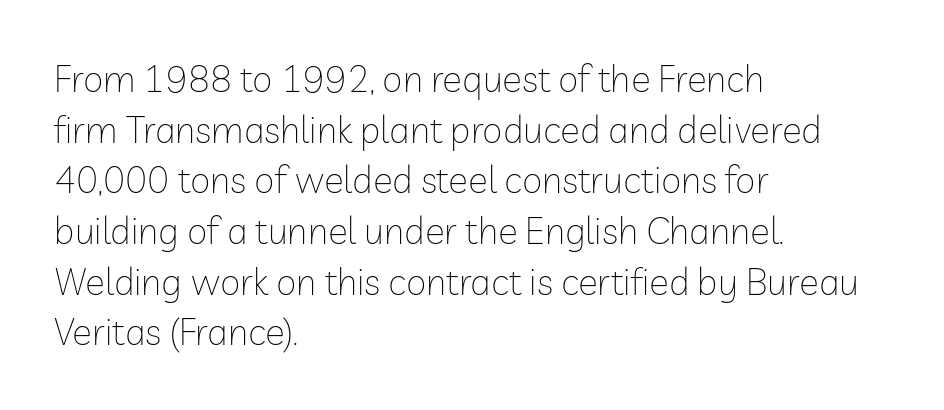
A normal amount of white space separates one row of letters from the next. No chunkiness to these letters — they're not bold. The passage shown has conventional tracking throughout. Does the lettering tilt? It doesn't — this is upright.
